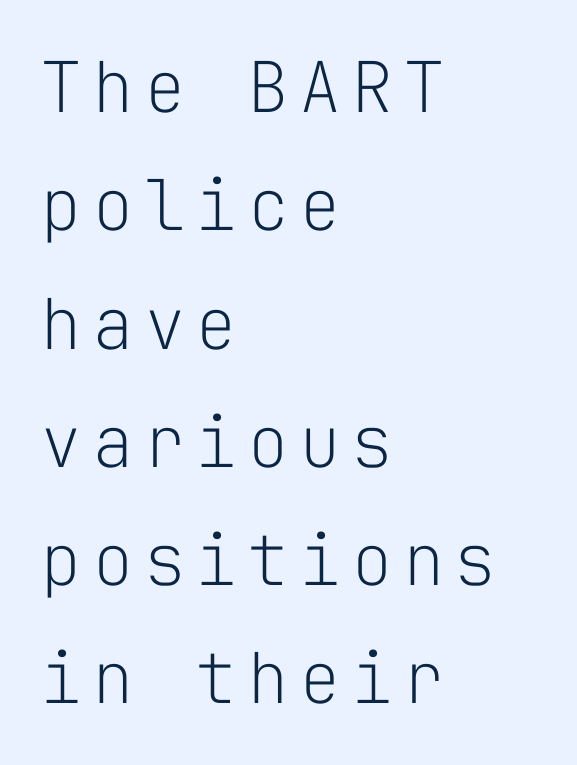
{"serif": "no", "italic": "no", "bold": "no", "weight": "light", "width": "normal", "stroke_contrast": "low", "x_height": "medium", "monospaced": "yes", "underline": "no", "align": "left", "line_spacing": "normal", "line_spacing_ratio": 1.69, "glyph_px": 70}
